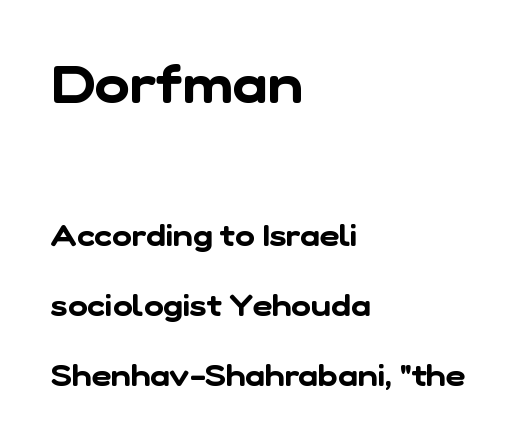
Q: Is the typeface a serif or a sans-serif typeface? A: Sans-serif.
Q: Is the text underlined? A: No.
Q: How is the paragraph aligned? A: Left-aligned.
Q: Is the spacing between letters normal or unusually wide? A: Normal.
Q: Is the spacing between lines tight, normal or loose? A: Loose.
Q: Which block of text is set in a larger size, the first (top) or the second (bottom)? A: The first (top) one.
Q: Width (condensed, normal, or wide)? A: Normal.
Q: Stroke contrast? A: Low.
Q: x-height? A: Medium.
Q: Monospaced? A: No.
